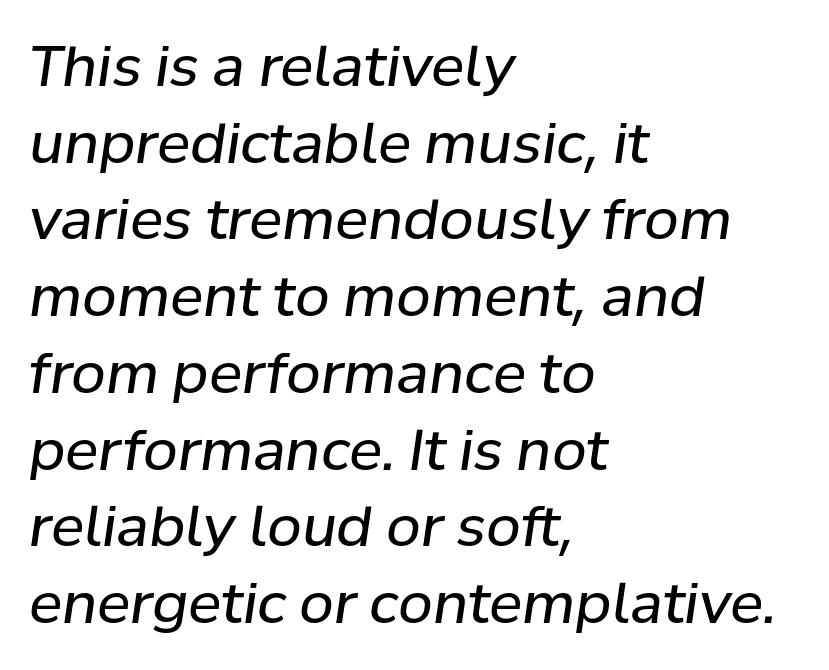
Check the space under the baseline: it is left empty. Observe the lean: these are italic letterforms. A typesetter would call this proportional, since set widths differ per character. If you measured baseline to baseline, you'd find a middling distance.
